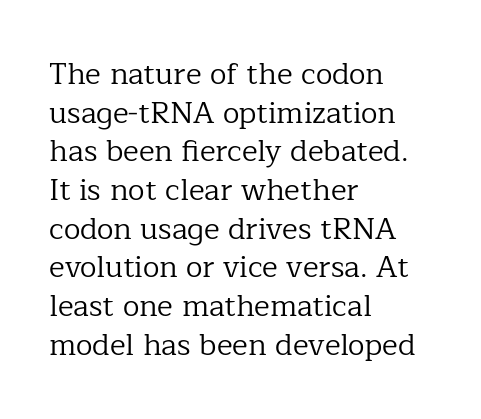
{"serif": "yes", "italic": "no", "bold": "no", "weight": "regular", "width": "normal", "stroke_contrast": "low", "x_height": "medium", "monospaced": "no", "underline": "no", "align": "left", "line_spacing": "normal", "line_spacing_ratio": 1.29, "letter_spacing": "normal", "letter_spacing_em": 0.0, "glyph_px": 30}
